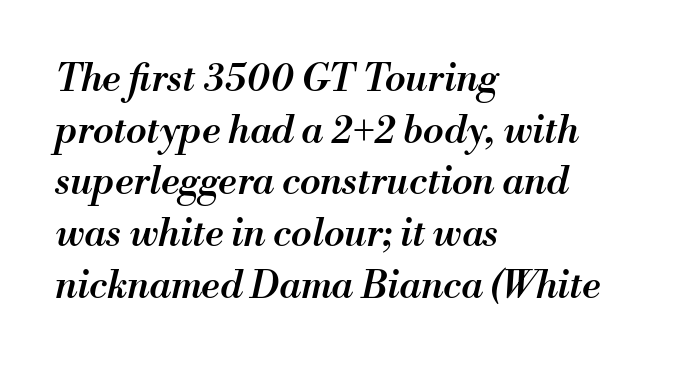
Stems and bowls a touch heavier than normal — semibold. Letter spacing: default. Yep, that's italic — everything's leaning. The letters advance in unequal steps, a hallmark of proportional type. These lines are set flush left with a ragged right edge. Underline: absent.
